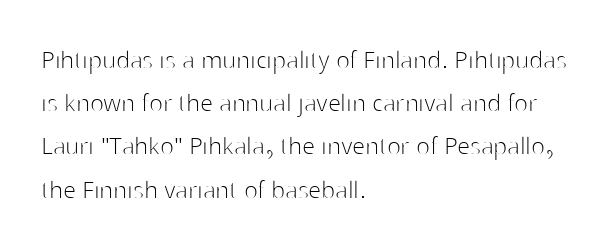
Q: Is the text bold? A: No.
Q: Is the text italic (slanted)? A: No, it is upright.
Q: Is the typeface a serif or a sans-serif typeface? A: Sans-serif.
Q: Is the text underlined? A: No.
Q: How is the paragraph aligned? A: Left-aligned.
Q: Is the spacing between letters normal or unusually wide? A: Normal.
Q: Is the spacing between lines tight, normal or loose? A: Normal.
Q: Width (condensed, normal, or wide)? A: Normal.
Q: Stroke contrast? A: High.
Q: x-height? A: Medium.
Q: Monospaced? A: No.
